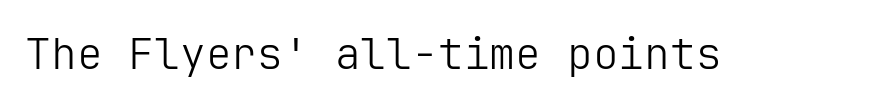
The image shows 43 px light sans-serif type, upright; set normal letter spacing, not underlined; low stroke contrast and a medium x-height.
